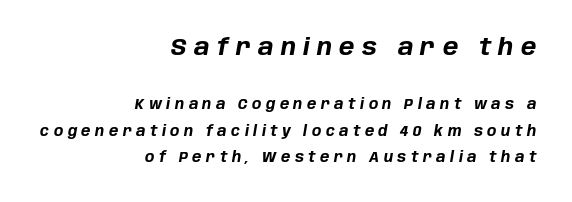
The image shows 23 px bold type, italic (leaning right); set right-aligned, line spacing 1.87x, unusually wide letter spacing (+0.32 em), not underlined; the first (top) block is 1.64x larger.
